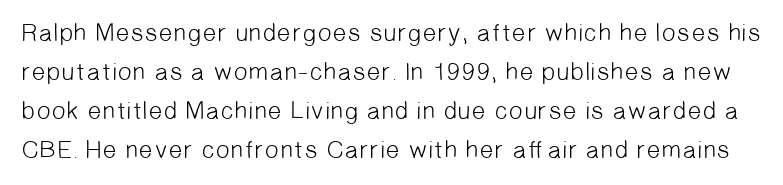
{"bold": "no", "underline": "no", "line_spacing": "normal", "line_spacing_ratio": 1.56, "letter_spacing": "normal", "letter_spacing_em": 0.0, "glyph_px": 25}
